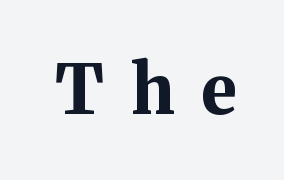
Q: Is the text bold? A: Yes.
Q: Is the text italic (slanted)? A: No, it is upright.
Q: Is the typeface a serif or a sans-serif typeface? A: Serif.
Q: Is the text underlined? A: No.
Q: Is the spacing between letters normal or unusually wide? A: Unusually wide.
Q: Width (condensed, normal, or wide)? A: Normal.
Q: Stroke contrast? A: Medium.
Q: x-height? A: Medium.
Q: Monospaced? A: No.
